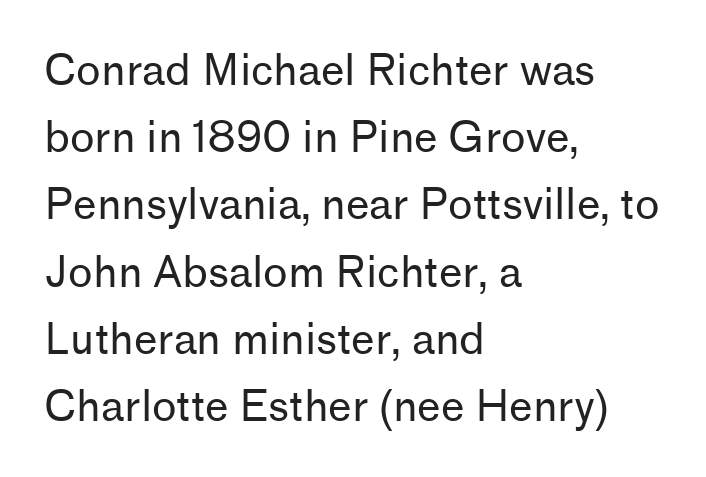
The image shows 42 px regular-weight sans-serif type, upright; set left-aligned, normal line spacing (1.6x), normal letter spacing, not underlined; low stroke contrast and a medium x-height.
